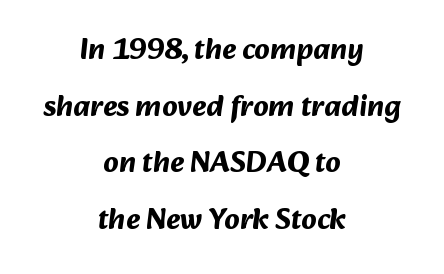
{"serif": "no", "bold": "yes", "weight": "bold", "width": "normal", "stroke_contrast": "medium", "x_height": "medium", "monospaced": "no", "underline": "no", "align": "center", "line_spacing_ratio": 1.89, "letter_spacing": "normal", "letter_spacing_em": 0.0, "glyph_px": 30}
